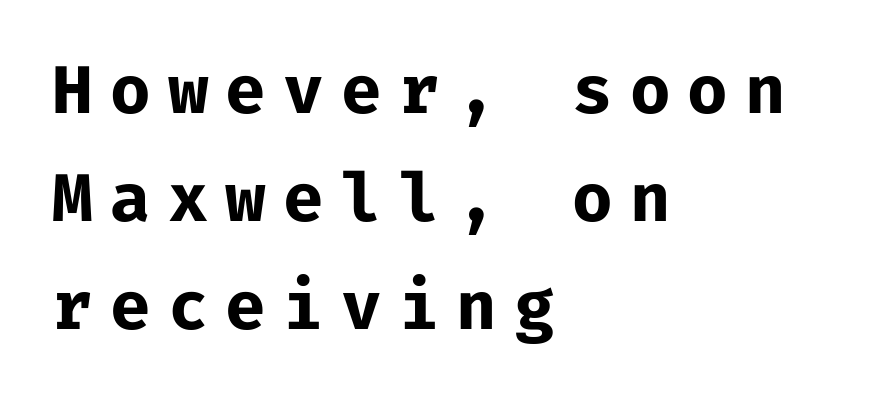
The area under the type is left untouched. Which margin do the lines hug? The left one — the right edge is uneven. Students, observe: this is what conventionally led text looks like. Check where the strokes stop: nothing finishes them off — pure sans. You'd pick this weight for a headline — it's a proper bold.
